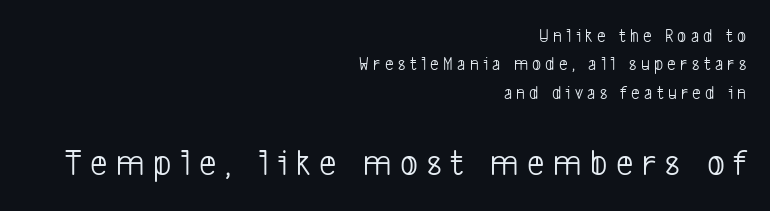
The leading is moderate, giving the passage an even texture. No heavy texture on the line: the type isn't bold. The second block has been scaled up relative to the first. Looks like regular typesetting: each glyph gets only the width it needs. The text was rendered using a sans face with plain stroke endings. The specimen omits any rule beneath the text block's lines.
